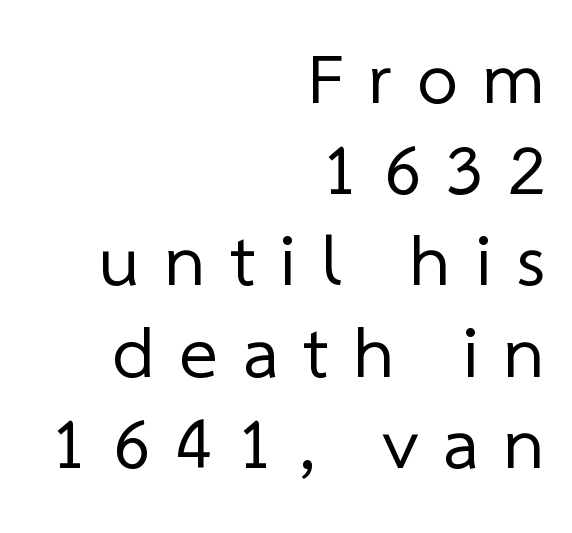
How are the letters spaced? Widely, with obvious added tracking. The vertical gap from one line to the next is medium. Proportional: the letters do not fall into vertical columns. Font category for this specimen: sans-serif.
